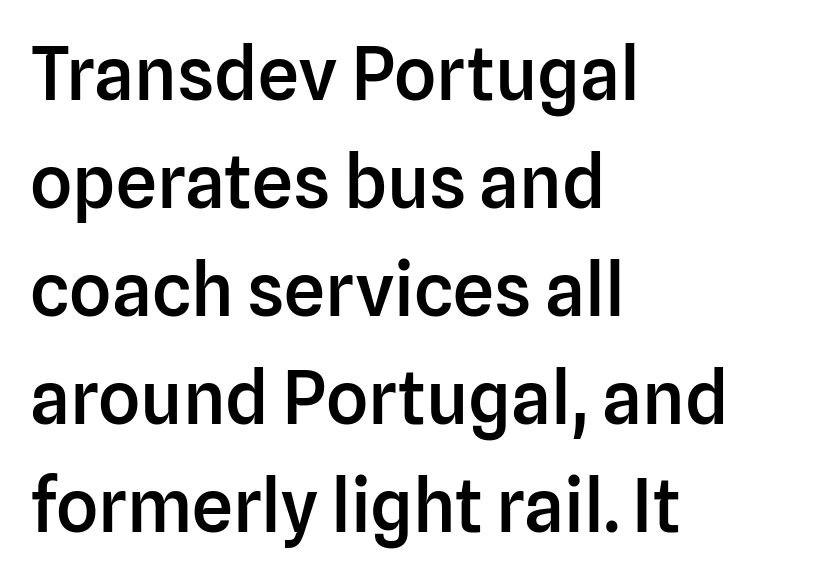
The image shows 73 px semibold sans-serif type, upright; set left-aligned, normal line spacing (1.48x), normal letter spacing, not underlined; low stroke contrast and a medium x-height.
